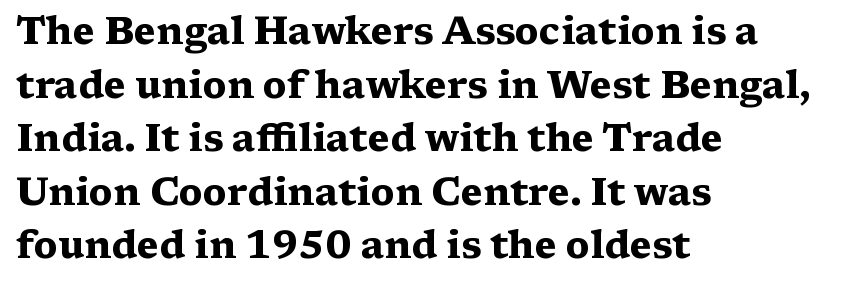
The designer left line spacing at the default. Does the copy run flush right? No — it runs flush left. How are the letters spaced? Ordinarily, with no added tracking. Observe the serifs anchoring each vertical stroke in this sample. Pretty heavy lettering here — definitely bold.
